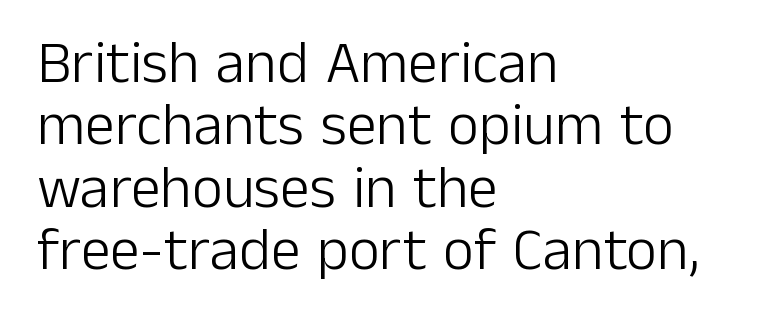
Q: Is the text bold? A: No.
Q: Is the text italic (slanted)? A: No, it is upright.
Q: Is the typeface a serif or a sans-serif typeface? A: Sans-serif.
Q: Is the text underlined? A: No.
Q: How is the paragraph aligned? A: Left-aligned.
Q: Is the spacing between letters normal or unusually wide? A: Normal.
Q: Is the spacing between lines tight, normal or loose? A: Tight.
Q: Width (condensed, normal, or wide)? A: Normal.
Q: Stroke contrast? A: Low.
Q: x-height? A: Medium.
Q: Monospaced? A: No.
